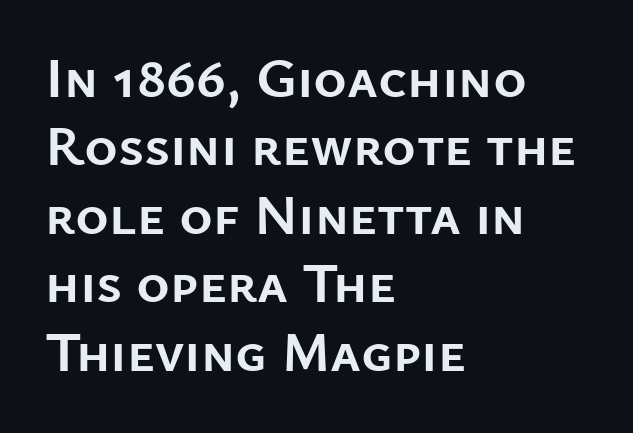
A classic flush-left, rag-right setting is used for this passage. The face used here is proportionally spaced, like ordinary book or web type. Stroke terminals: plain, sans-serif. The rendering uses a bold face; every stroke is thick and dark.
